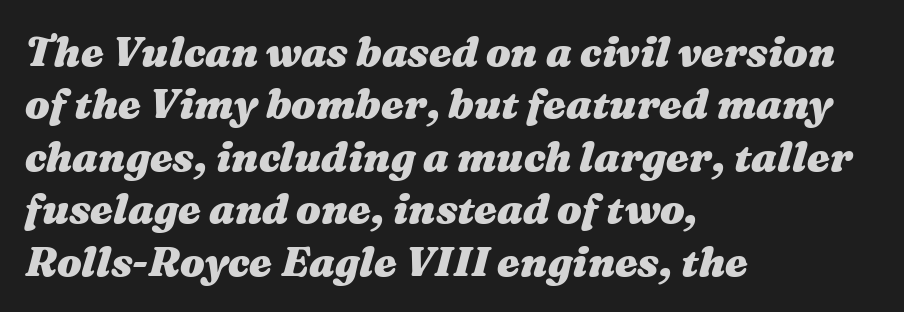
The image shows 41 px heavy, wide type, italic (leaning right); set left-aligned, normal line spacing (1.28x), normal letter spacing, not underlined; medium stroke contrast and a medium x-height.
